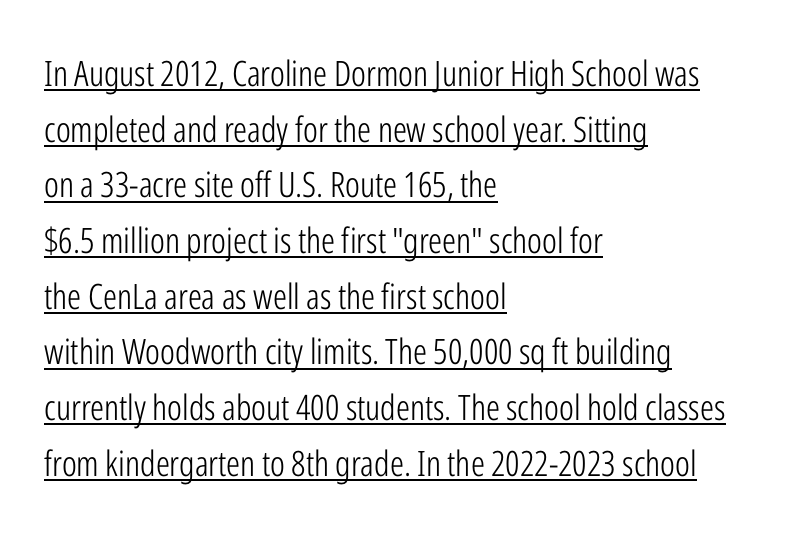
{"serif": "no", "italic": "no", "bold": "no", "weight": "light", "width": "condensed", "stroke_contrast": "low", "x_height": "medium", "monospaced": "no", "underline": "yes", "align": "left", "line_spacing": "normal", "line_spacing_ratio": 1.59, "letter_spacing": "normal", "letter_spacing_em": 0.0, "glyph_px": 35}
